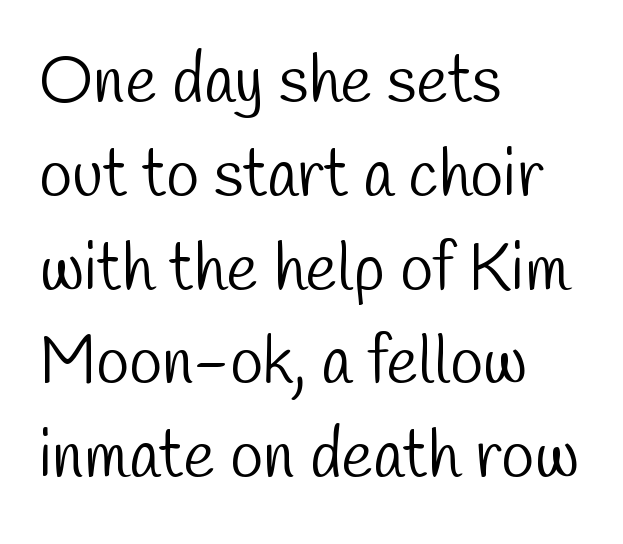
Q: Is the text bold? A: No.
Q: Is the typeface a serif or a sans-serif typeface? A: Sans-serif.
Q: Is the text underlined? A: No.
Q: How is the paragraph aligned? A: Left-aligned.
Q: Is the spacing between letters normal or unusually wide? A: Normal.
Q: Is the spacing between lines tight, normal or loose? A: Normal.
Q: Width (condensed, normal, or wide)? A: Condensed.
Q: Stroke contrast? A: Low.
Q: x-height? A: Medium.
Q: Monospaced? A: No.
